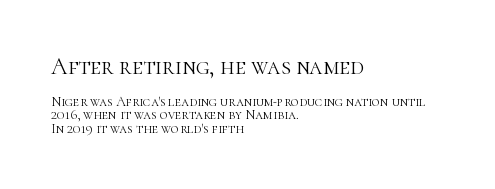
Q: Is the text bold? A: No.
Q: Is the text italic (slanted)? A: No, it is upright.
Q: Is the text underlined? A: No.
Q: How is the paragraph aligned? A: Left-aligned.
Q: Is the spacing between letters normal or unusually wide? A: Normal.
Q: Is the spacing between lines tight, normal or loose? A: Tight.
Q: Which block of text is set in a larger size, the first (top) or the second (bottom)? A: The first (top) one.
